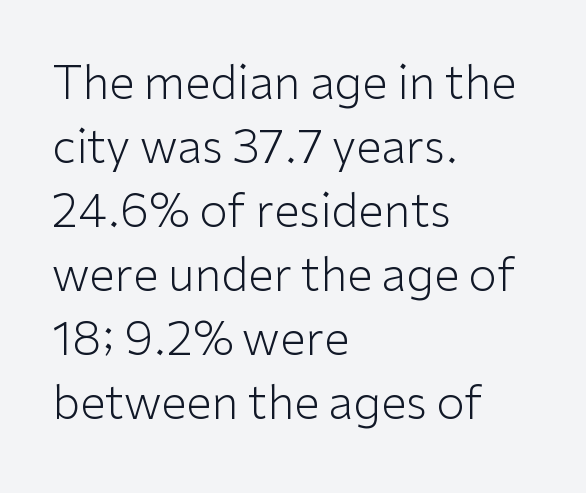
Typeset ragged right — the left edge is the straight one. Is this a fixed-width face? No — the glyphs have proportional, varying widths. Just letters on the line, the space beneath them empty. One glance says typical: line gaps are just what's usual. The rendering shows plain stroke endings on the letterforms — a sans-serif design.
